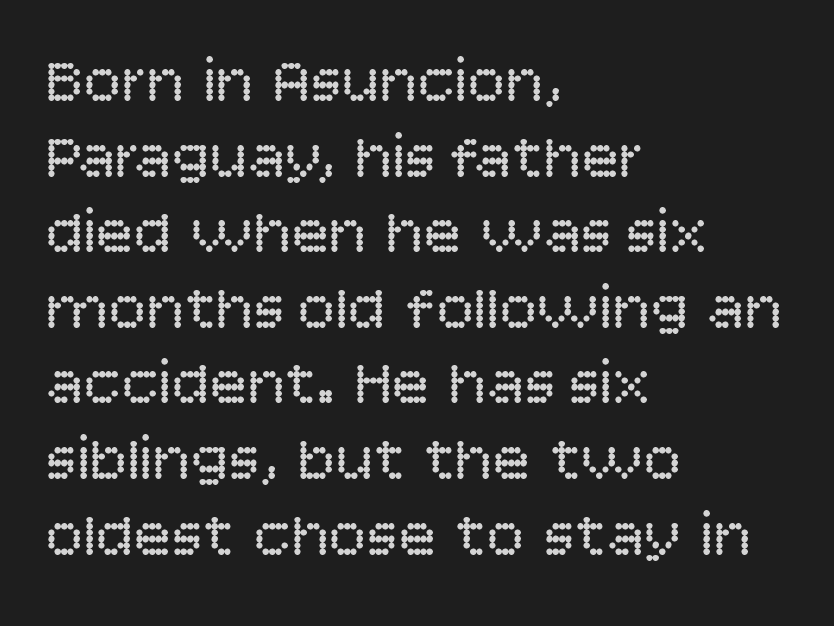
{"serif": "no", "italic": "no", "bold": "no", "weight": "regular", "width": "normal", "stroke_contrast": "low", "x_height": "large", "monospaced": "no", "underline": "no", "align": "left", "line_spacing_ratio": 1.2, "letter_spacing": "normal", "letter_spacing_em": 0.0, "glyph_px": 63}
